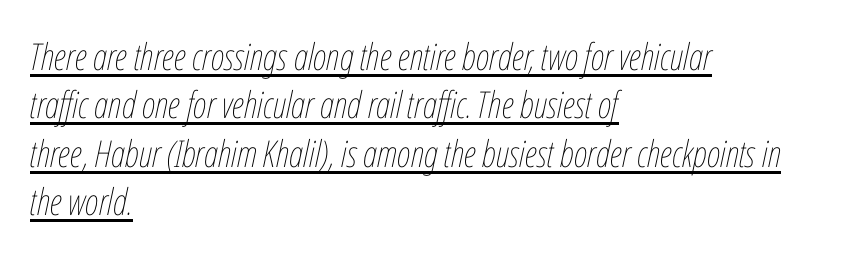
{"italic": "yes", "lean": "right", "slant_degrees": 12, "bold": "no", "weight": "thin", "width": "condensed", "stroke_contrast": "low", "x_height": "medium", "monospaced": "no", "underline": "yes", "align": "left", "line_spacing": "normal", "line_spacing_ratio": 1.31, "letter_spacing": "normal", "letter_spacing_em": 0.0, "glyph_px": 37}
